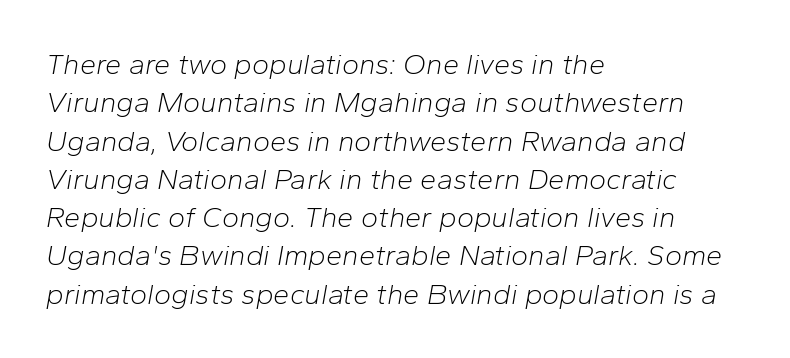
{"italic": "yes", "lean": "right", "slant_degrees": 10, "bold": "no", "weight": "light", "width": "normal", "stroke_contrast": "low", "x_height": "medium", "monospaced": "no", "underline": "no", "align": "left", "line_spacing": "normal", "line_spacing_ratio": 1.32, "letter_spacing": "normal", "letter_spacing_em": 0.0, "glyph_px": 29}
